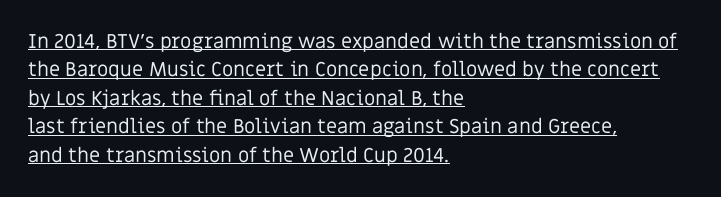
Q: Is the text bold? A: No.
Q: Is the text italic (slanted)? A: No, it is upright.
Q: Is the text underlined? A: Yes.
Q: How is the paragraph aligned? A: Left-aligned.
Q: Is the spacing between letters normal or unusually wide? A: Normal.
Q: Is the spacing between lines tight, normal or loose? A: Normal.
